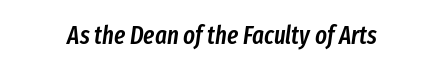
Descenders are the only things crossing below the line. Letter spacing: default. Would a proofreader flag this as italicized? Yes. The face used here is a semibold: visibly heavier than regular, lighter than bold.
